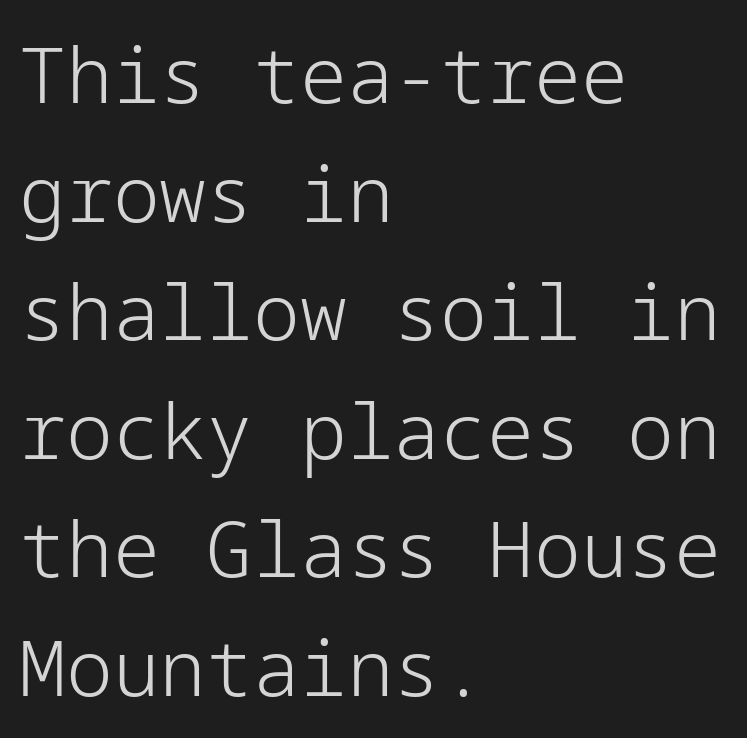
{"serif": "no", "italic": "no", "bold": "no", "weight": "light", "width": "normal", "stroke_contrast": "low", "x_height": "medium", "underline": "no", "align": "left", "line_spacing": "normal", "line_spacing_ratio": 1.52, "letter_spacing": "normal", "letter_spacing_em": 0.0, "glyph_px": 78}
